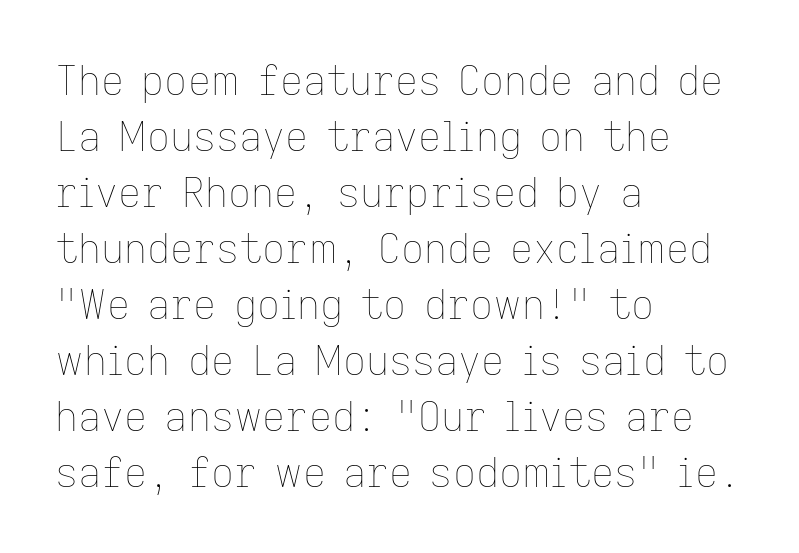
The image shows 40 px thin type, upright; set left-aligned, normal line spacing (1.4x), normal letter spacing, not underlined; low stroke contrast and a medium x-height.
